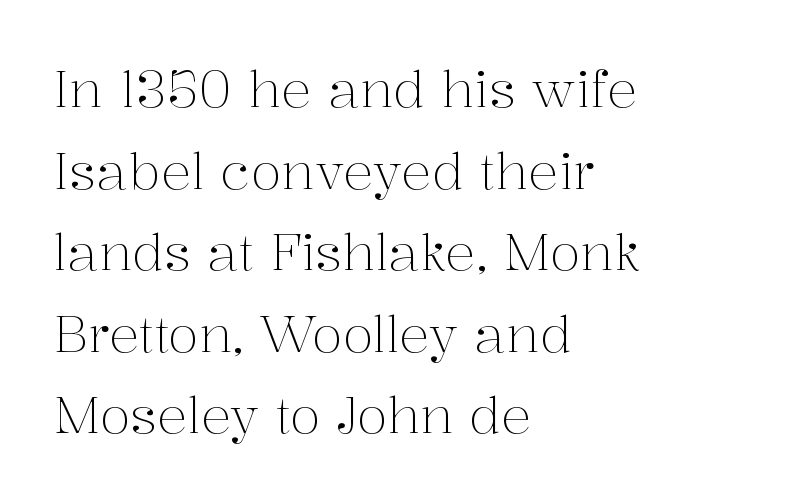
Q: Is the text bold? A: No.
Q: Is the text italic (slanted)? A: No, it is upright.
Q: Is the typeface a serif or a sans-serif typeface? A: Serif.
Q: Is the text underlined? A: No.
Q: How is the paragraph aligned? A: Left-aligned.
Q: Is the spacing between letters normal or unusually wide? A: Normal.
Q: Is the spacing between lines tight, normal or loose? A: Normal.
Q: Width (condensed, normal, or wide)? A: Normal.
Q: Stroke contrast? A: Medium.
Q: x-height? A: Medium.
Q: Monospaced? A: No.
